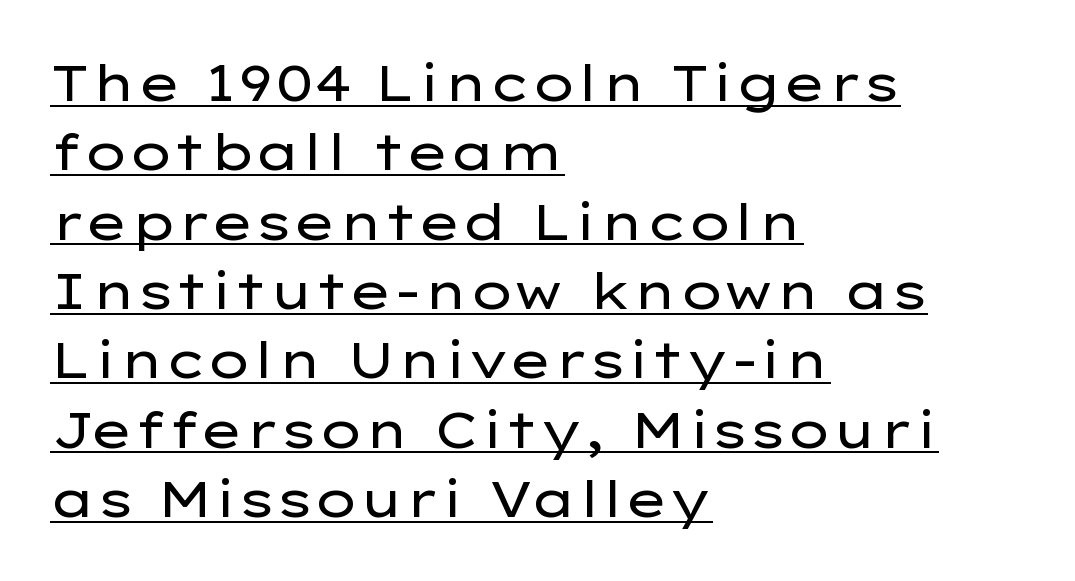
Q: Is the text bold? A: No.
Q: Is the text italic (slanted)? A: No, it is upright.
Q: Is the typeface a serif or a sans-serif typeface? A: Sans-serif.
Q: Is the text underlined? A: Yes.
Q: How is the paragraph aligned? A: Left-aligned.
Q: Is the spacing between letters normal or unusually wide? A: Normal.
Q: Is the spacing between lines tight, normal or loose? A: Normal.
Q: Width (condensed, normal, or wide)? A: Wide.
Q: Stroke contrast? A: Low.
Q: x-height? A: Medium.
Q: Monospaced? A: No.
